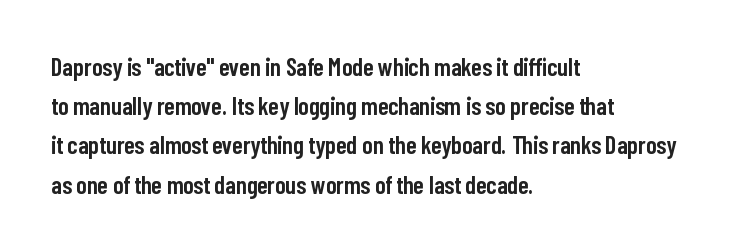
{"italic": "no", "bold": "semi", "underline": "no", "align": "left", "line_spacing": "normal", "line_spacing_ratio": 1.57, "letter_spacing": "normal", "letter_spacing_em": 0.0, "glyph_px": 25}
